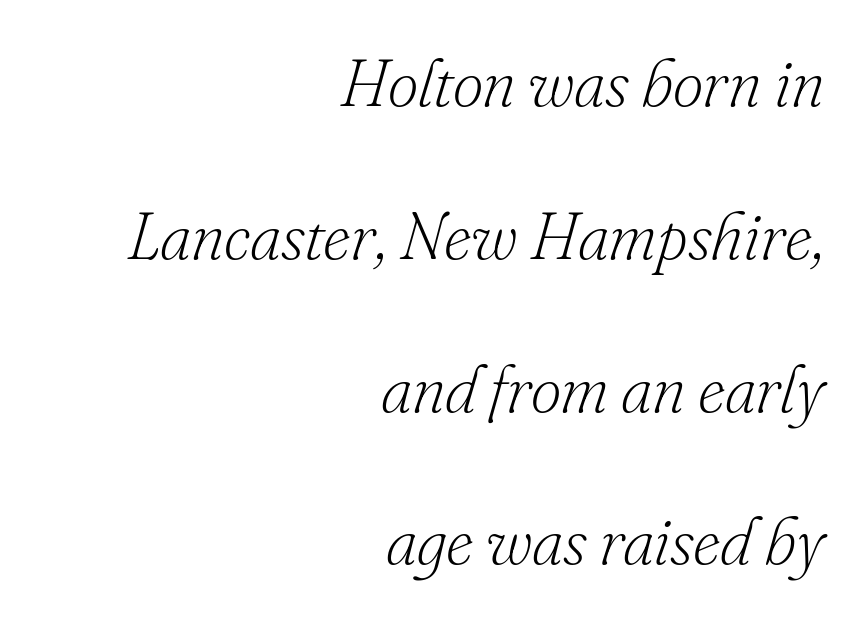
{"serif": "yes", "italic": "yes", "lean": "right", "slant_degrees": 16, "bold": "no", "weight": "light", "width": "normal", "stroke_contrast": "low", "x_height": "small", "monospaced": "no", "underline": "no", "align": "right", "line_spacing": "loose", "line_spacing_ratio": 2.28, "letter_spacing": "normal", "letter_spacing_em": 0.0, "glyph_px": 67}
